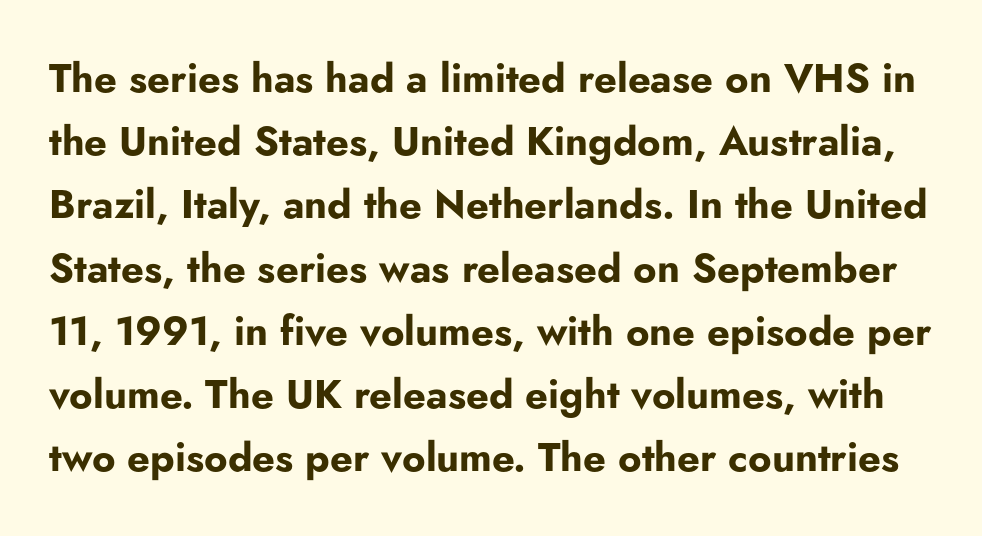
Q: Is the text bold? A: Yes.
Q: Is the text italic (slanted)? A: No, it is upright.
Q: Is the typeface a serif or a sans-serif typeface? A: Sans-serif.
Q: Is the text underlined? A: No.
Q: Is the spacing between letters normal or unusually wide? A: Normal.
Q: Is the spacing between lines tight, normal or loose? A: Normal.
Q: Width (condensed, normal, or wide)? A: Normal.
Q: Stroke contrast? A: Low.
Q: x-height? A: Small.
Q: Monospaced? A: No.
